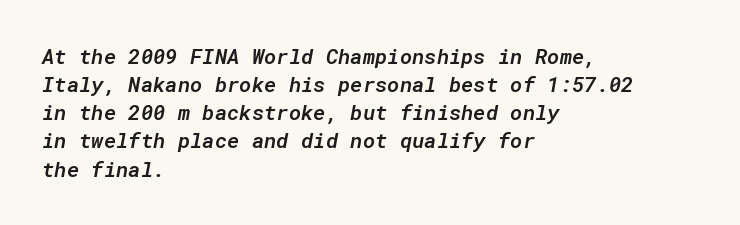
Q: Is the text bold? A: Semi-bold.
Q: Is the text italic (slanted)? A: Yes, it leans right by about 10 degrees.
Q: Is the text underlined? A: No.
Q: How is the paragraph aligned? A: Left-aligned.
Q: Is the spacing between letters normal or unusually wide? A: Normal.
Q: Is the spacing between lines tight, normal or loose? A: Normal.
